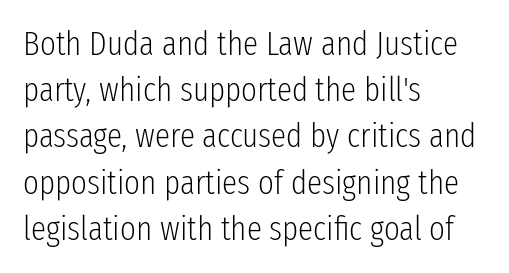
Q: Is the text bold? A: No.
Q: Is the text italic (slanted)? A: No, it is upright.
Q: Is the typeface a serif or a sans-serif typeface? A: Sans-serif.
Q: Is the text underlined? A: No.
Q: How is the paragraph aligned? A: Left-aligned.
Q: Is the spacing between letters normal or unusually wide? A: Normal.
Q: Is the spacing between lines tight, normal or loose? A: Normal.
Q: Width (condensed, normal, or wide)? A: Condensed.
Q: Stroke contrast? A: Low.
Q: x-height? A: Medium.
Q: Monospaced? A: No.
